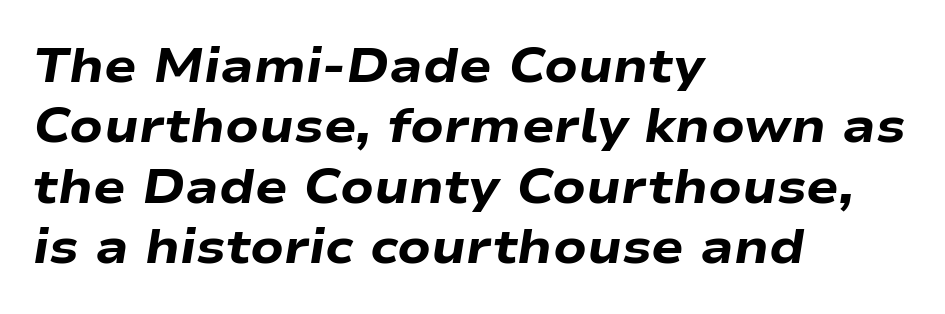
Q: Is the text bold? A: Yes.
Q: Is the text italic (slanted)? A: Yes, it leans right by about 9 degrees.
Q: Is the text underlined? A: No.
Q: How is the paragraph aligned? A: Left-aligned.
Q: Is the spacing between letters normal or unusually wide? A: Normal.
Q: Is the spacing between lines tight, normal or loose? A: Normal.
Q: Width (condensed, normal, or wide)? A: Wide.
Q: Stroke contrast? A: Low.
Q: x-height? A: Medium.
Q: Monospaced? A: No.
